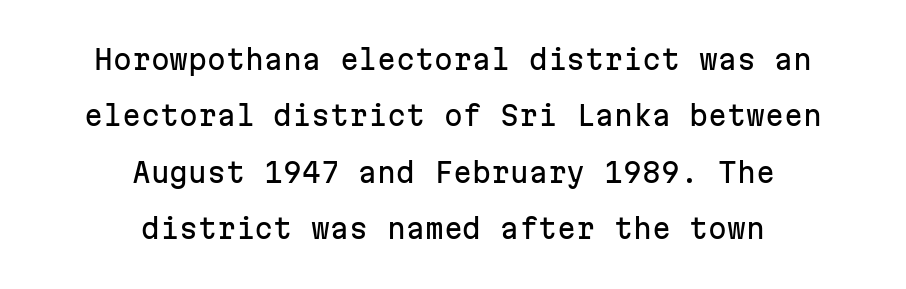
Teacher's note: observe the equal gaps on both sides — that is centered alignment. Quick note: not italic, upright. A clean baseline with only descenders dipping below it. A typesetter would call this zero additional tracking.
